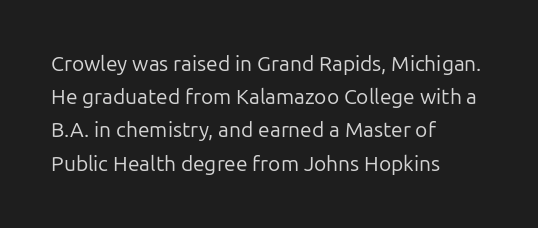
The image shows 21 px text type, upright; set left-aligned, normal line spacing (1.58x), normal letter spacing, not underlined.
